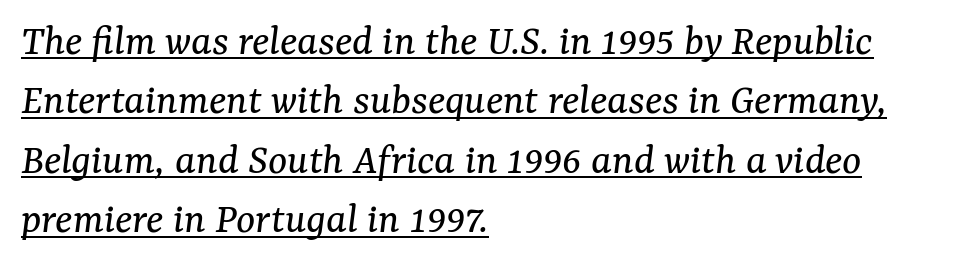
{"serif": "yes", "italic": "yes", "lean": "right", "slant_degrees": 7, "bold": "no", "weight": "regular", "width": "normal", "stroke_contrast": "medium", "x_height": "medium", "monospaced": "no", "underline": "yes", "align": "left", "line_spacing": "normal", "line_spacing_ratio": 1.32, "letter_spacing": "normal", "letter_spacing_em": 0.0, "glyph_px": 45}
